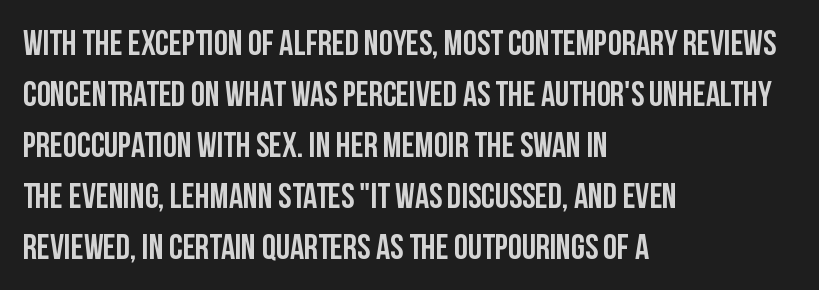
The image shows 35 px condensed sans-serif type, upright; set left-aligned, normal line spacing (1.46x), normal letter spacing, not underlined; low stroke contrast and a large x-height.
